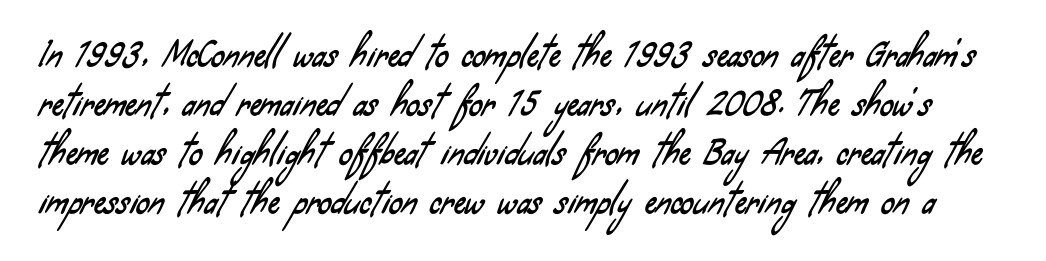
Q: Is the typeface a serif or a sans-serif typeface? A: Sans-serif.
Q: Is the text underlined? A: No.
Q: Is the spacing between letters normal or unusually wide? A: Normal.
Q: Is the spacing between lines tight, normal or loose? A: Normal.
Q: Width (condensed, normal, or wide)? A: Condensed.
Q: Stroke contrast? A: Low.
Q: x-height? A: Small.
Q: Monospaced? A: No.
